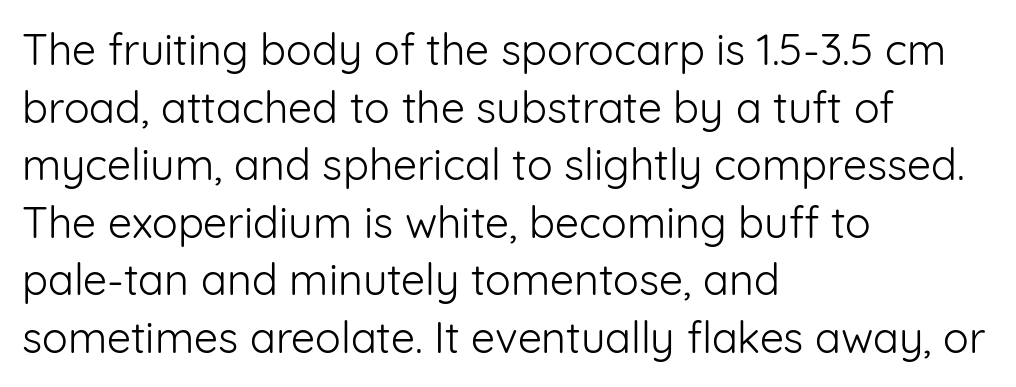
The image shows 43 px light sans-serif type, upright; set left-aligned, normal line spacing (1.34x), normal letter spacing, not underlined; low stroke contrast and a medium x-height.
